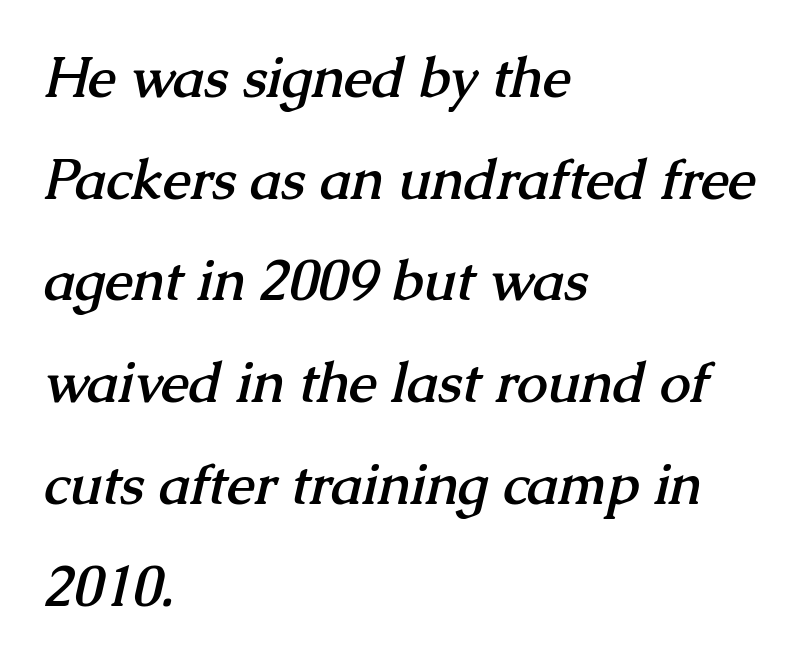
Q: Is the text bold? A: Yes.
Q: Is the typeface a serif or a sans-serif typeface? A: Serif.
Q: Is the text underlined? A: No.
Q: How is the paragraph aligned? A: Left-aligned.
Q: Is the spacing between letters normal or unusually wide? A: Normal.
Q: Width (condensed, normal, or wide)? A: Normal.
Q: Stroke contrast? A: Medium.
Q: x-height? A: Medium.
Q: Monospaced? A: No.
